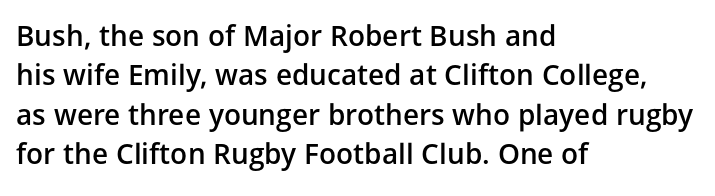
Q: Is the text bold? A: Semi-bold.
Q: Is the text italic (slanted)? A: No, it is upright.
Q: Is the typeface a serif or a sans-serif typeface? A: Sans-serif.
Q: Is the text underlined? A: No.
Q: How is the paragraph aligned? A: Left-aligned.
Q: Is the spacing between letters normal or unusually wide? A: Normal.
Q: Is the spacing between lines tight, normal or loose? A: Normal.
Q: Width (condensed, normal, or wide)? A: Normal.
Q: Stroke contrast? A: Low.
Q: x-height? A: Medium.
Q: Monospaced? A: No.
